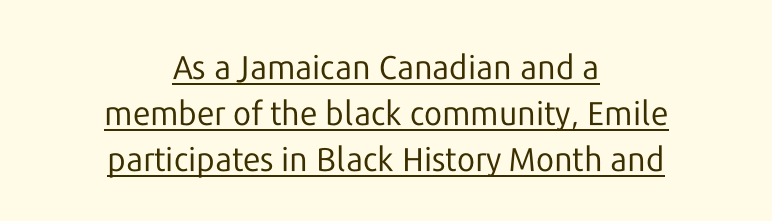
Q: Is the text bold? A: No.
Q: Is the text italic (slanted)? A: No, it is upright.
Q: Is the typeface a serif or a sans-serif typeface? A: Sans-serif.
Q: Is the text underlined? A: Yes.
Q: How is the paragraph aligned? A: Centered.
Q: Is the spacing between letters normal or unusually wide? A: Normal.
Q: Is the spacing between lines tight, normal or loose? A: Normal.
Q: Width (condensed, normal, or wide)? A: Normal.
Q: Stroke contrast? A: Low.
Q: x-height? A: Medium.
Q: Monospaced? A: No.
